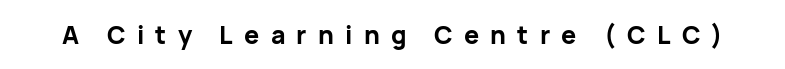
{"italic": "no", "bold": "yes", "underline": "no", "letter_spacing": "wide", "letter_spacing_em": 0.45, "glyph_px": 25}
